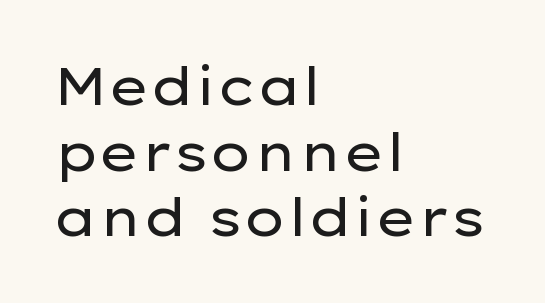
Q: Is the text bold? A: No.
Q: Is the text italic (slanted)? A: No, it is upright.
Q: Is the typeface a serif or a sans-serif typeface? A: Sans-serif.
Q: Is the text underlined? A: No.
Q: How is the paragraph aligned? A: Left-aligned.
Q: Is the spacing between letters normal or unusually wide? A: Normal.
Q: Is the spacing between lines tight, normal or loose? A: Normal.
Q: Width (condensed, normal, or wide)? A: Wide.
Q: Stroke contrast? A: Low.
Q: x-height? A: Medium.
Q: Monospaced? A: No.
